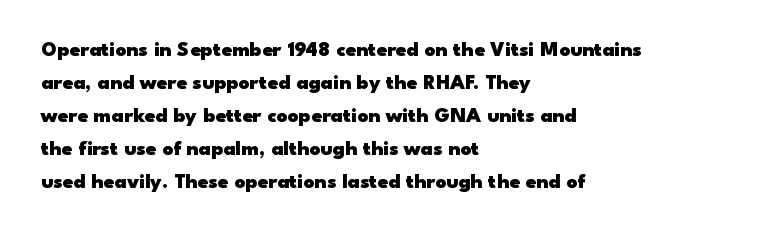
{"italic": "no", "bold": "yes", "underline": "no", "align": "left", "line_spacing": "normal", "line_spacing_ratio": 1.57, "letter_spacing": "normal", "letter_spacing_em": 0.0, "glyph_px": 21}
